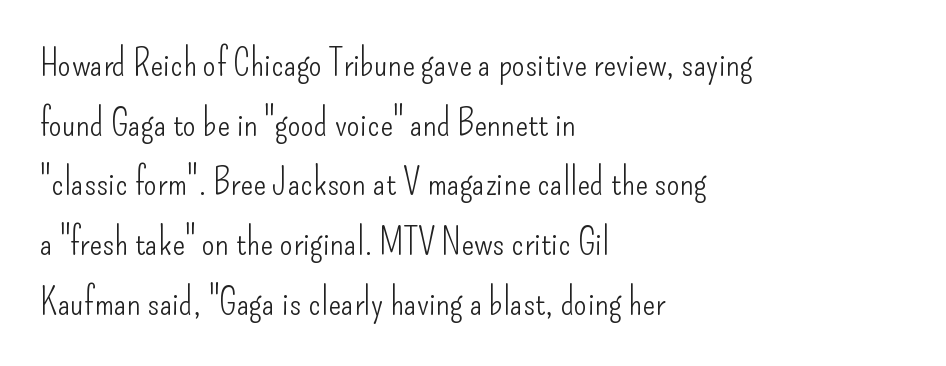
{"serif": "no", "italic": "no", "bold": "no", "weight": "light", "width": "condensed", "stroke_contrast": "low", "x_height": "small", "monospaced": "no", "underline": "no", "align": "left", "line_spacing": "normal", "line_spacing_ratio": 1.57, "letter_spacing": "normal", "letter_spacing_em": 0.0, "glyph_px": 38}
